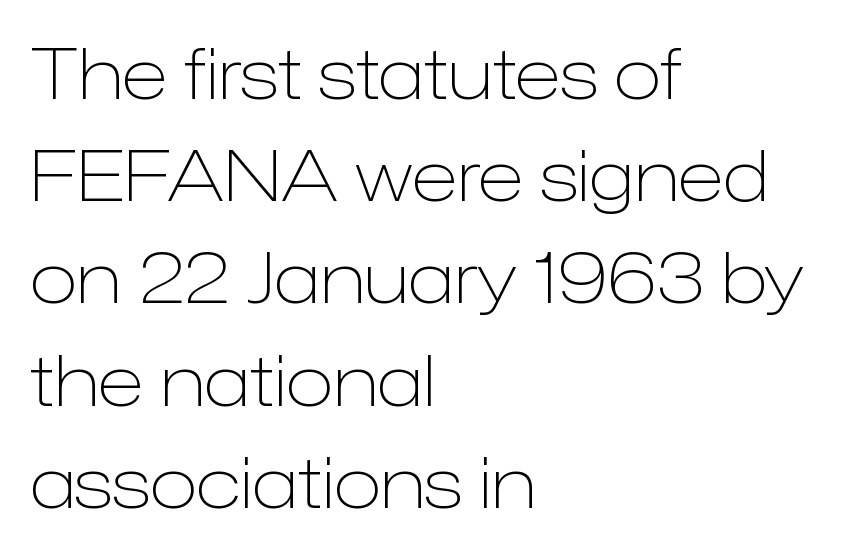
Proportional: the letters do not fall into vertical columns. Short and long lines alike share a common starting point at left. The lettering holds an erect, upright posture throughout. Counters stay open thanks to moderate or lighter strokes. To sum up the face: it is a sans, with no serifs.
